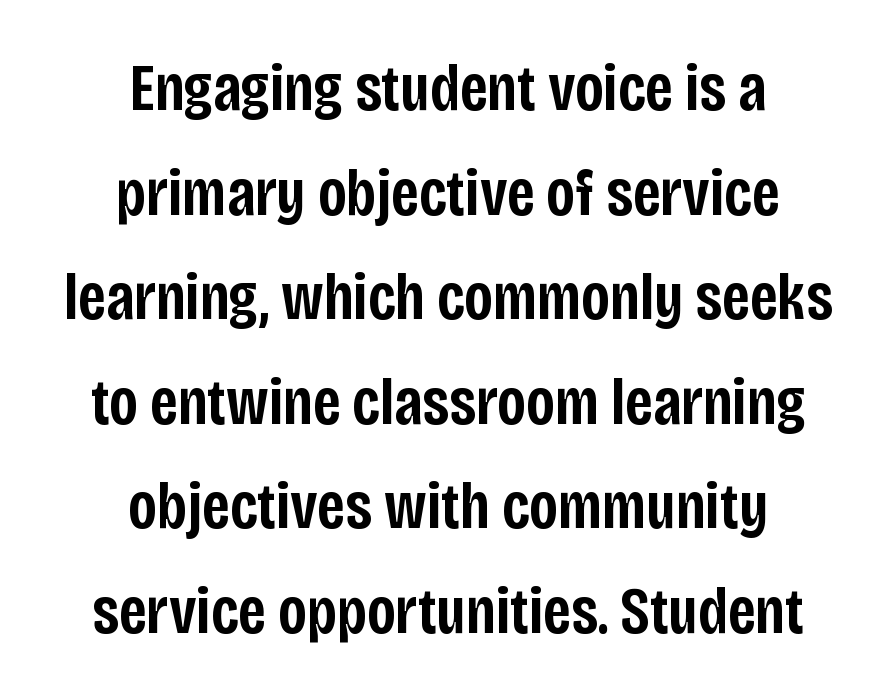
The image shows 67 px semibold, condensed sans-serif type, upright; set centered, normal line spacing (1.56x), normal letter spacing, not underlined; low stroke contrast and a large x-height.
